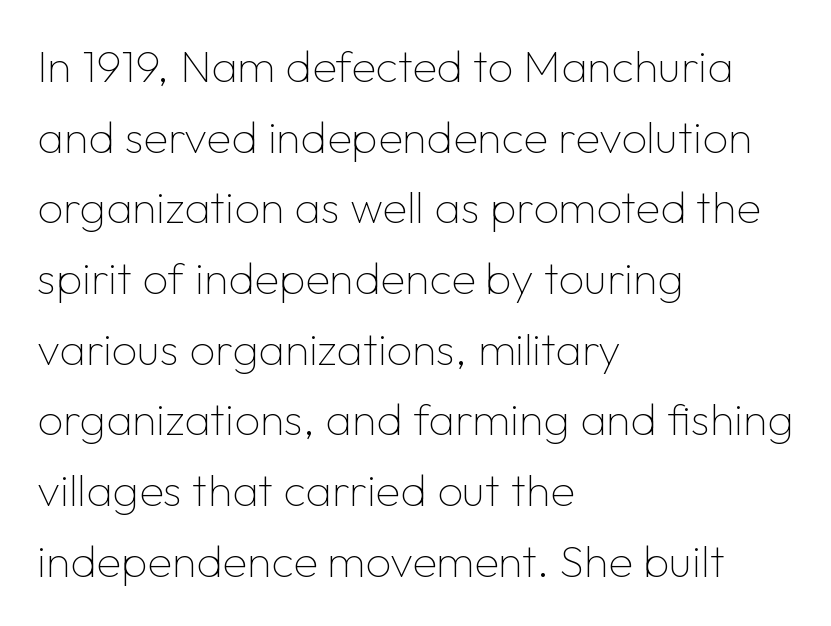
{"serif": "no", "italic": "no", "bold": "no", "weight": "thin", "width": "normal", "stroke_contrast": "low", "x_height": "medium", "monospaced": "no", "underline": "no", "align": "left", "line_spacing": "normal", "line_spacing_ratio": 1.57, "letter_spacing": "normal", "letter_spacing_em": 0.0, "glyph_px": 45}
